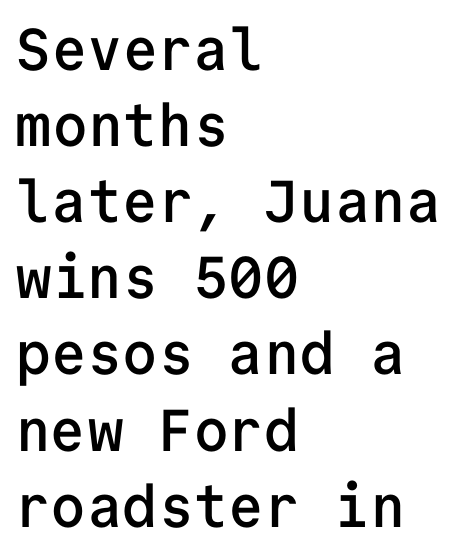
{"serif": "no", "italic": "no", "bold": "semi", "weight": "semibold", "width": "normal", "stroke_contrast": "low", "x_height": "medium", "monospaced": "yes", "underline": "no", "align": "left", "line_spacing": "normal", "line_spacing_ratio": 1.29, "letter_spacing": "normal", "letter_spacing_em": 0.0, "glyph_px": 59}
